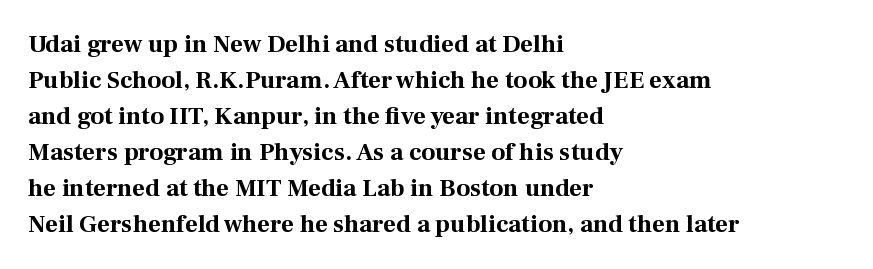
Nope, not italic — everything's standing straight. A normal amount of white space separates one row of letters from the next. Pretty heavy lettering here — definitely bold. Line starts are locked; line ends wander. Tracking here is standard; glyphs follow each other at the usual distance. Decoration check: the copy has no underline.
